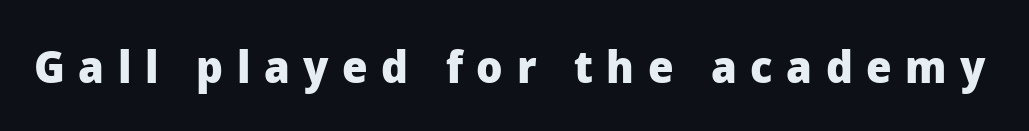
Do the letters lean? They stand straight. Descenders are the only things crossing below the line. Unlike a traditional serif, this face leaves its strokes unadorned. Weight: bold.
